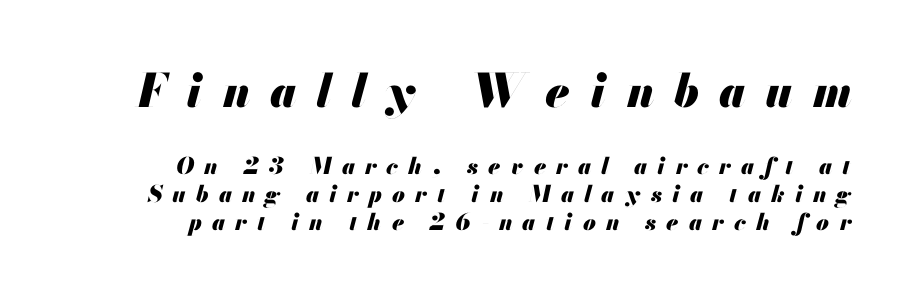
The image shows 46 px heavy type, italic (leaning right); set right-aligned, line spacing 1.22x, unusually wide letter spacing (+0.44 em), not underlined; the first (top) block is 2.0x larger; medium stroke contrast and a small x-height.
